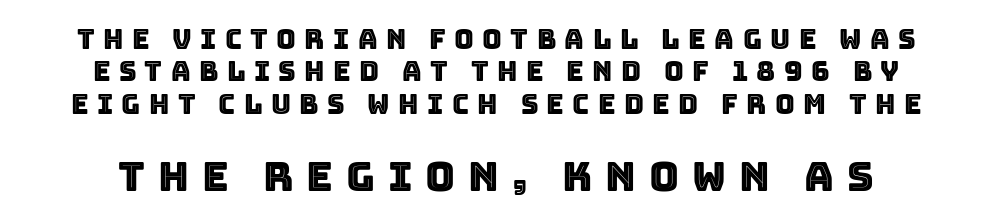
Q: Is the text italic (slanted)? A: No, it is upright.
Q: Is the text underlined? A: No.
Q: Is the spacing between letters normal or unusually wide? A: Unusually wide.
Q: Which block of text is set in a larger size, the first (top) or the second (bottom)? A: The second (bottom) one.
Q: Width (condensed, normal, or wide)? A: Normal.
Q: x-height? A: Large.
Q: Monospaced? A: No.
